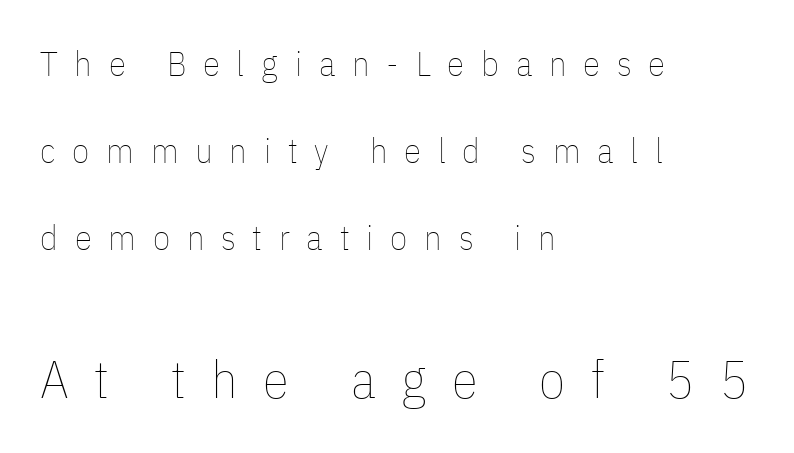
The image shows 53 px thin, condensed type, upright; set left-aligned, loose line spacing (2.48x), unusually wide letter spacing (+0.48 em), not underlined; the second (bottom) block is 1.51x larger; low stroke contrast and a medium x-height.
